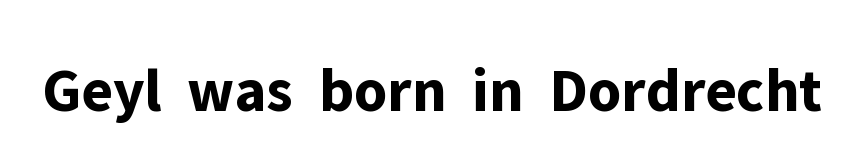
Quick note: not italic, upright. The letters are bold, with thick, heavy strokes. Any mark beneath the type? The region is blank. Here the designer chose a conventional face with non-uniform glyph widths.
